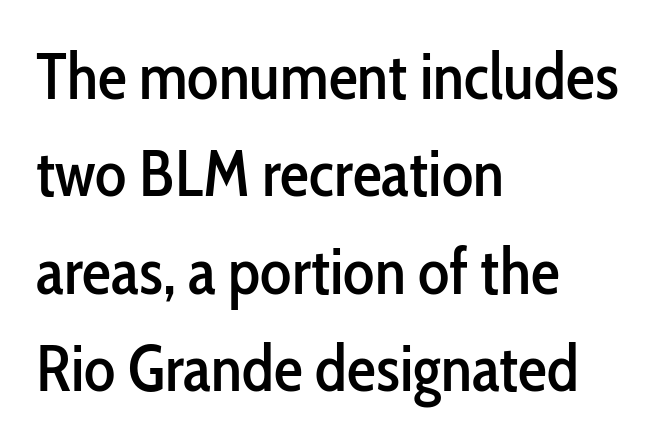
The letters carry no serifs — their stems end cleanly without finishing strokes. The lettering holds an erect, upright posture throughout. Tracking here is standard; glyphs follow each other at the usual distance. Bare-footed words on every line. How would I describe the line gaps? Plain and ordinary. Alignment: flush left.
